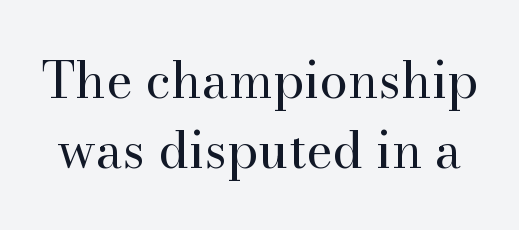
{"serif": "yes", "italic": "no", "bold": "no", "weight": "regular", "width": "normal", "stroke_contrast": "high", "x_height": "small", "monospaced": "no", "underline": "no", "line_spacing": "normal", "line_spacing_ratio": 1.38, "letter_spacing": "normal", "letter_spacing_em": 0.0, "glyph_px": 51}
